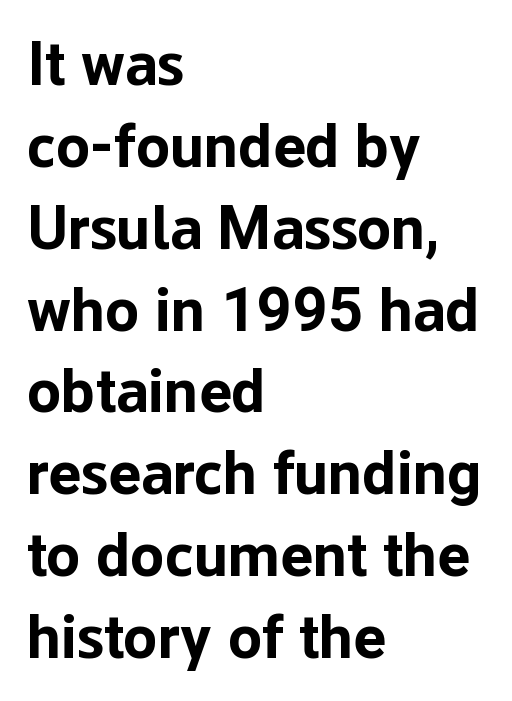
Q: Is the text bold? A: Yes.
Q: Is the text italic (slanted)? A: No, it is upright.
Q: Is the typeface a serif or a sans-serif typeface? A: Sans-serif.
Q: Is the text underlined? A: No.
Q: How is the paragraph aligned? A: Left-aligned.
Q: Is the spacing between letters normal or unusually wide? A: Normal.
Q: Is the spacing between lines tight, normal or loose? A: Normal.
Q: Width (condensed, normal, or wide)? A: Normal.
Q: Stroke contrast? A: Low.
Q: x-height? A: Medium.
Q: Monospaced? A: No.
